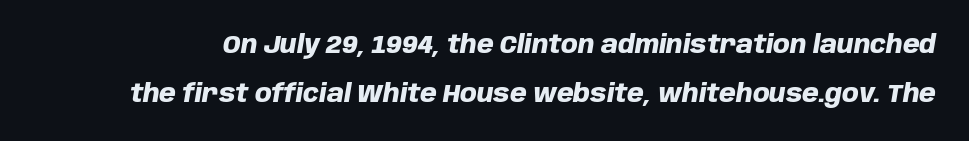
Rows of type keep a wide berth in the vertical direction. The space beneath each line is pristine and unruled. It's the slanting kind of type. Does extra space separate the letters? No, they use regular spacing. The letters are bold, with thick, heavy strokes.
